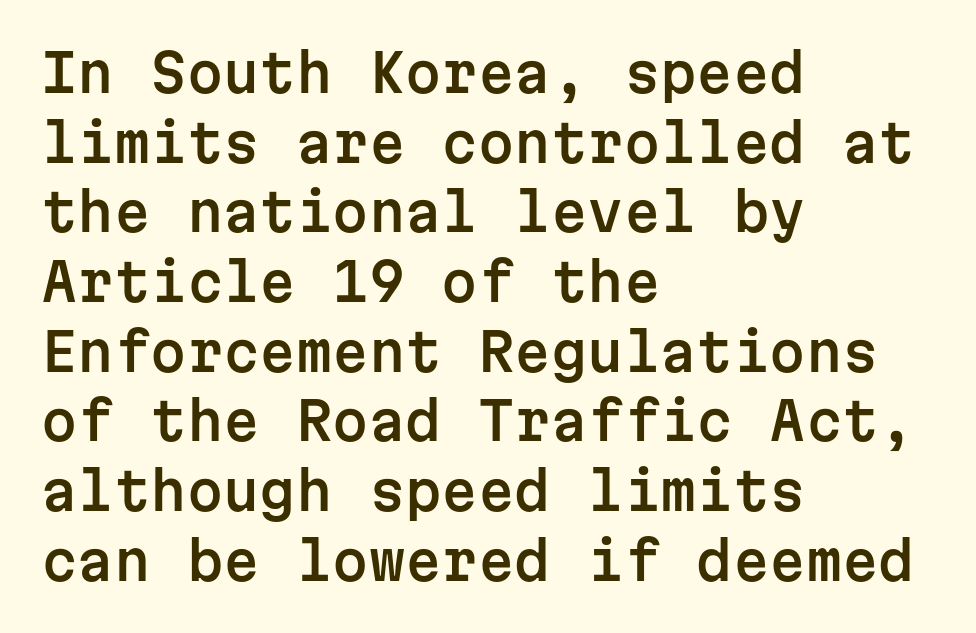
{"serif": "no", "italic": "no", "width": "normal", "stroke_contrast": "low", "x_height": "medium", "monospaced": "yes", "underline": "no", "align": "left", "line_spacing": "normal", "line_spacing_ratio": 1.34, "letter_spacing": "normal", "letter_spacing_em": 0.0, "glyph_px": 52}
